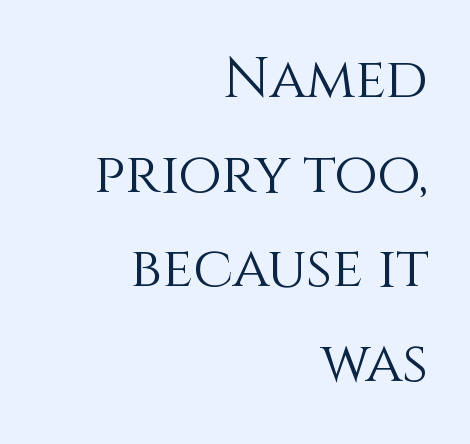
The image shows 56 px light type, upright; set right-aligned, normal line spacing (1.69x), normal letter spacing, not underlined; a large x-height.
